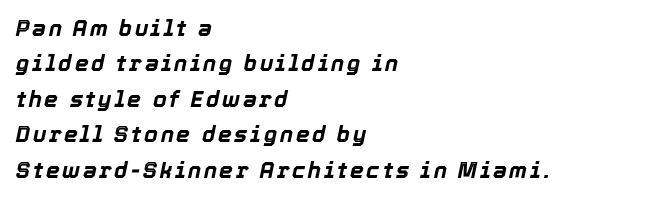
{"italic": "yes", "lean": "right", "slant_degrees": 12, "bold": "yes", "underline": "no", "align": "left", "line_spacing": "normal", "line_spacing_ratio": 1.61, "glyph_px": 22}
